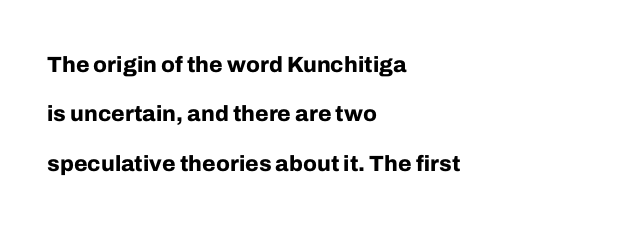
The image shows 22 px bold type, upright; set left-aligned, loose line spacing (2.24x), normal letter spacing, not underlined.
